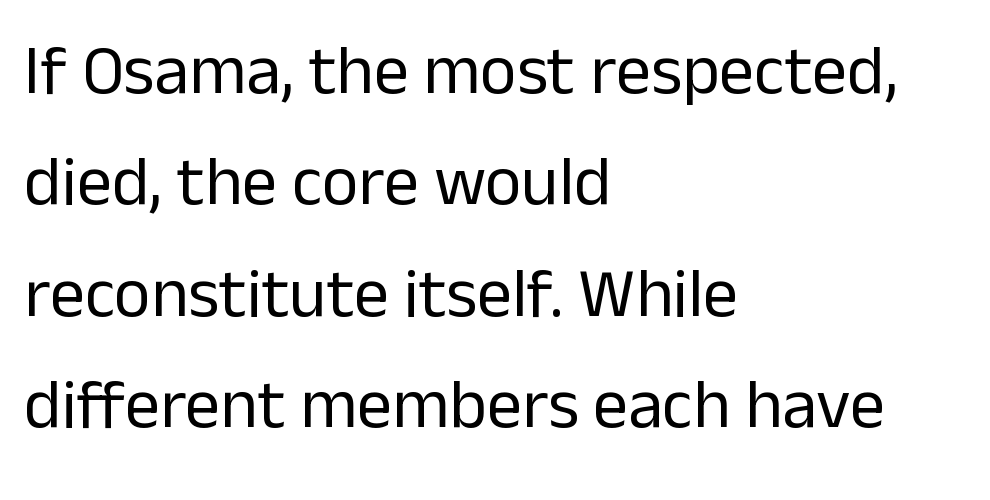
Q: Is the text bold? A: No.
Q: Is the text italic (slanted)? A: No, it is upright.
Q: Is the typeface a serif or a sans-serif typeface? A: Sans-serif.
Q: Is the text underlined? A: No.
Q: How is the paragraph aligned? A: Left-aligned.
Q: Is the spacing between letters normal or unusually wide? A: Normal.
Q: Is the spacing between lines tight, normal or loose? A: Normal.
Q: Width (condensed, normal, or wide)? A: Normal.
Q: Stroke contrast? A: Low.
Q: x-height? A: Medium.
Q: Monospaced? A: No.
